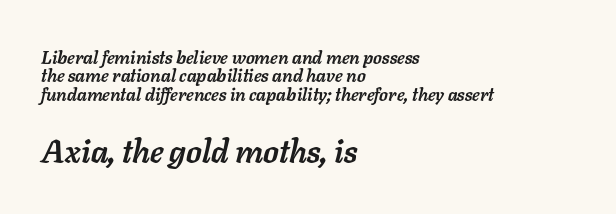
Q: Is the text bold? A: Yes.
Q: Is the text italic (slanted)? A: Yes, it leans right by about 11 degrees.
Q: Is the text underlined? A: No.
Q: How is the paragraph aligned? A: Left-aligned.
Q: Is the spacing between letters normal or unusually wide? A: Normal.
Q: Is the spacing between lines tight, normal or loose? A: Tight.
Q: Which block of text is set in a larger size, the first (top) or the second (bottom)? A: The second (bottom) one.
Q: Width (condensed, normal, or wide)? A: Normal.
Q: Stroke contrast? A: Low.
Q: x-height? A: Medium.
Q: Monospaced? A: No.
